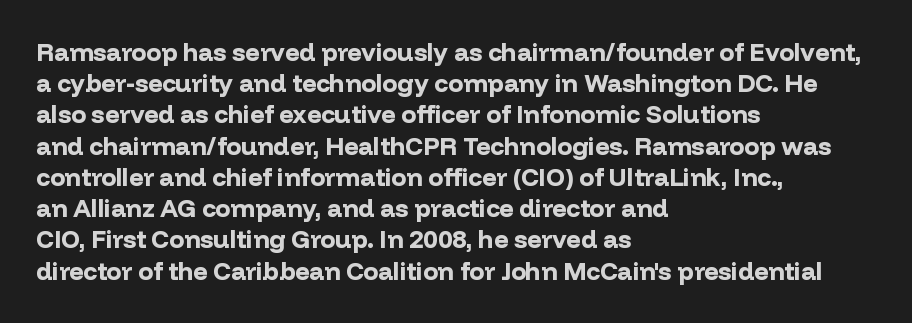
The image shows 25 px bold type, upright; set left-aligned, normal line spacing (1.25x), normal letter spacing, not underlined.
